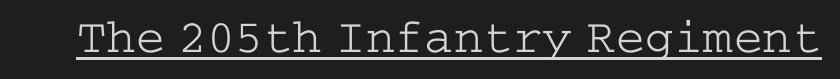
{"serif": "yes", "italic": "no", "bold": "no", "weight": "light", "width": "wide", "stroke_contrast": "low", "x_height": "medium", "underline": "yes", "letter_spacing": "normal", "letter_spacing_em": 0.0, "glyph_px": 49}
